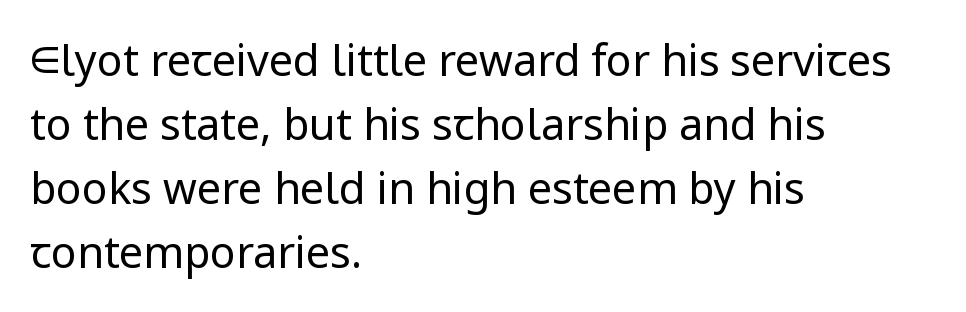
The image shows 43 px regular-weight sans-serif type, upright; set left-aligned, normal line spacing (1.49x), normal letter spacing, not underlined; low stroke contrast and a medium x-height.
